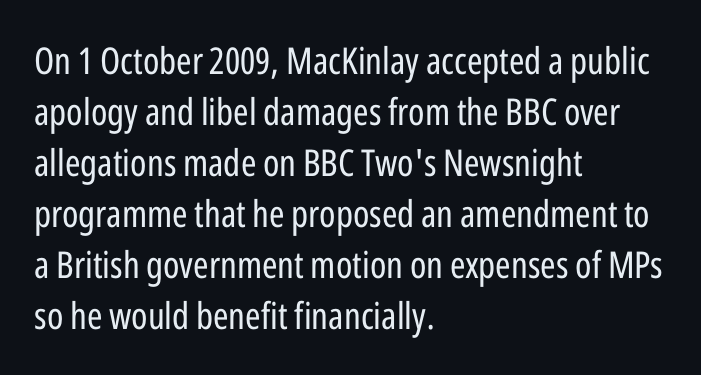
Weight: regular or lighter. It's the straight-up-and-down kind of type. The baseline area is clear. Letter spacing: default. Whoever set this chose a conventional vertical rhythm.
